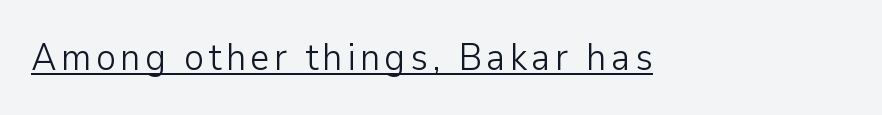
Q: Is the text bold? A: No.
Q: Is the text italic (slanted)? A: No, it is upright.
Q: Is the typeface a serif or a sans-serif typeface? A: Sans-serif.
Q: Is the text underlined? A: Yes.
Q: Width (condensed, normal, or wide)? A: Normal.
Q: Stroke contrast? A: Low.
Q: x-height? A: Medium.
Q: Monospaced? A: No.
